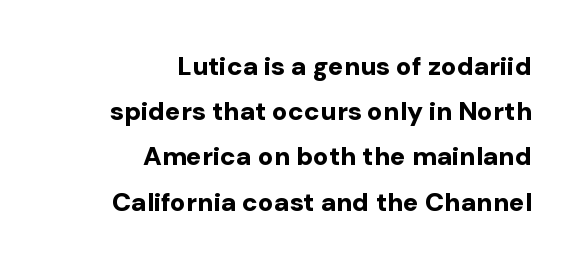
Q: Is the text bold? A: Yes.
Q: Is the text italic (slanted)? A: No, it is upright.
Q: Is the text underlined? A: No.
Q: How is the paragraph aligned? A: Right-aligned.
Q: Is the spacing between letters normal or unusually wide? A: Normal.
